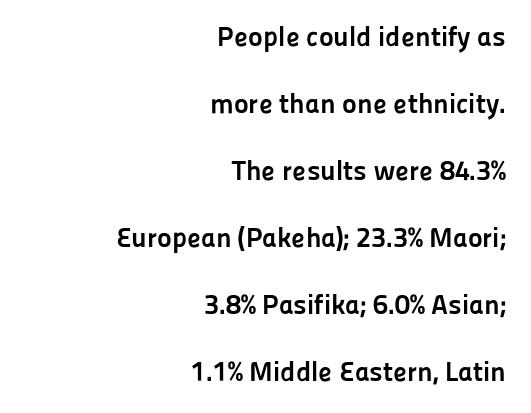
Letters rest on an invisible, unmarked baseline. If you drew a line through each stem, it would be perfectly vertical. A typesetter would call this leading open, well beyond the default. Does the copy run flush right? Yes — the right margin is perfectly even.
